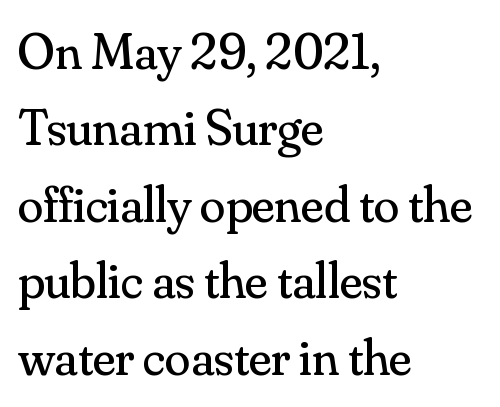
{"serif": "yes", "italic": "no", "bold": "no", "weight": "regular", "width": "normal", "stroke_contrast": "medium", "x_height": "small", "monospaced": "no", "underline": "no", "align": "left", "line_spacing": "normal", "line_spacing_ratio": 1.47, "letter_spacing": "normal", "letter_spacing_em": 0.0, "glyph_px": 52}
